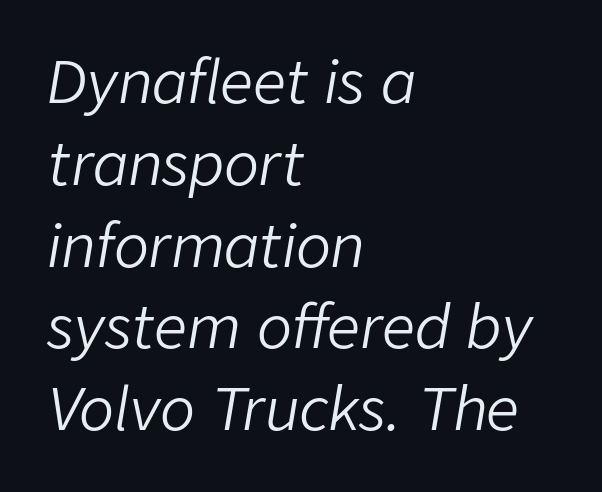
The image shows 58 px light type, italic (leaning right); set left-aligned, normal line spacing (1.41x), normal letter spacing, not underlined; low stroke contrast and a medium x-height.
